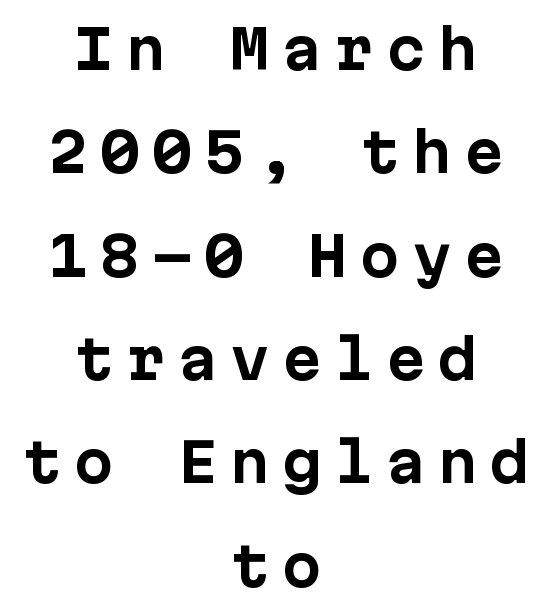
The image shows 53 px bold sans-serif type, upright, monospaced; set centered, loose line spacing (1.95x), unusually wide letter spacing (+0.23 em), not underlined; low stroke contrast and a medium x-height.
